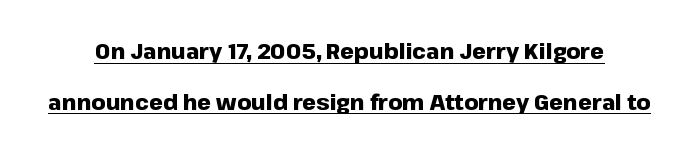
The image shows 22 px bold type, upright; set loose line spacing (2.3x), normal letter spacing, underlined.
